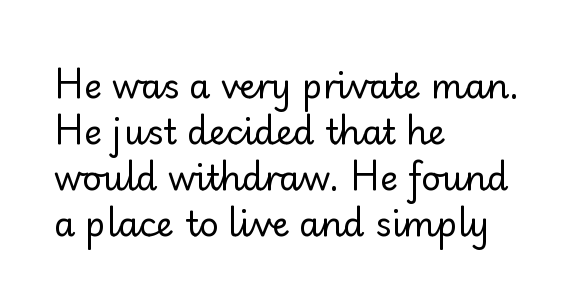
The image shows 34 px regular-weight sans-serif type, upright; set left-aligned, normal line spacing (1.35x), normal letter spacing, not underlined; low stroke contrast and a small x-height.
